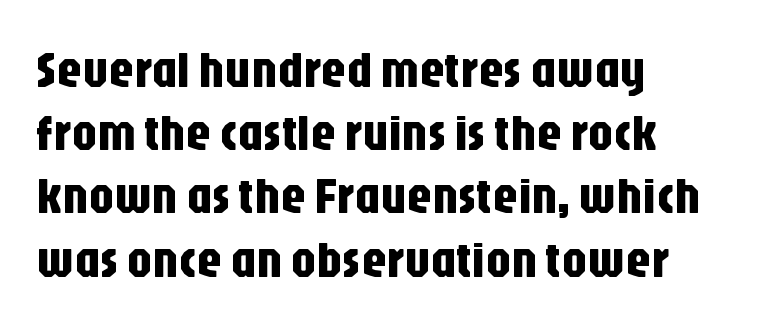
{"serif": "no", "italic": "no", "width": "condensed", "stroke_contrast": "low", "x_height": "large", "monospaced": "no", "underline": "no", "align": "left", "line_spacing_ratio": 1.24, "letter_spacing": "normal", "letter_spacing_em": 0.0, "glyph_px": 51}
